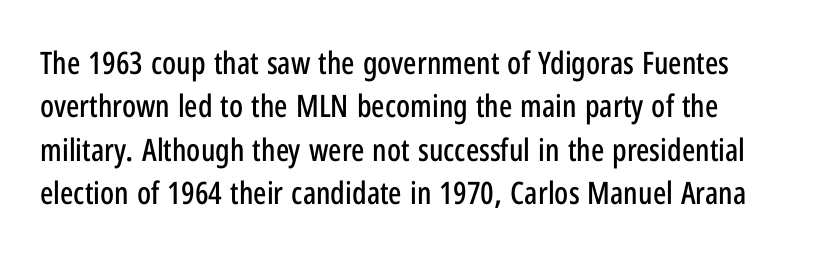
The image shows 31 px condensed sans-serif type, upright; set normal line spacing (1.4x), normal letter spacing, not underlined; low stroke contrast and a medium x-height.
